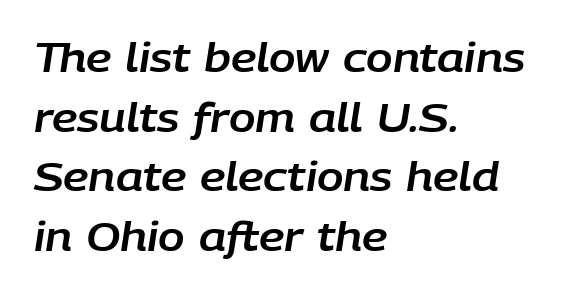
Q: Is the text italic (slanted)? A: Yes, it leans right by about 9 degrees.
Q: Is the text underlined? A: No.
Q: How is the paragraph aligned? A: Left-aligned.
Q: Is the spacing between letters normal or unusually wide? A: Normal.
Q: Is the spacing between lines tight, normal or loose? A: Normal.
Q: Width (condensed, normal, or wide)? A: Normal.
Q: Stroke contrast? A: Low.
Q: x-height? A: Large.
Q: Monospaced? A: No.
